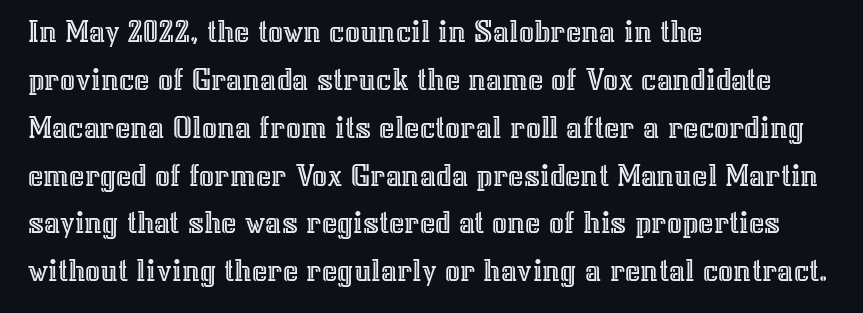
Only glyphs here, with clear space below each row. Line spacing here is normal. The face used here is proportionally spaced, like ordinary book or web type. Each word holds together tightly as a unit, with standard inter-letter gaps.
